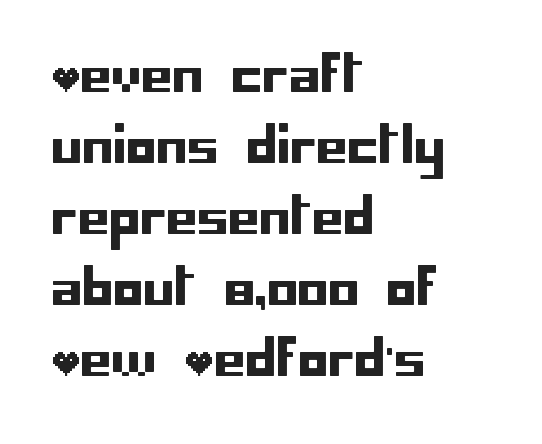
The rendering uses a moderate line-height, typical for paragraphs. The text block is weighted toward the left margin, trailing off unevenly rightward. Unlike italic type, these characters show no tilt at all. Serif or sans? Sans — the stroke terminals are bare.
